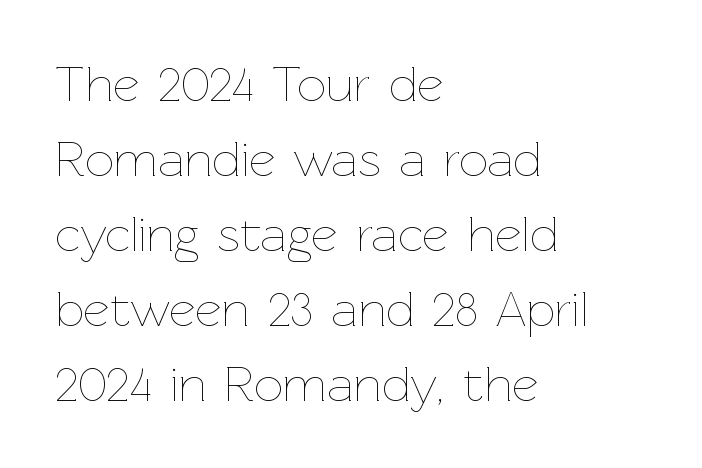
The image shows 51 px thin type, upright; set left-aligned, normal line spacing (1.47x), normal letter spacing, not underlined; low stroke contrast and a medium x-height.
